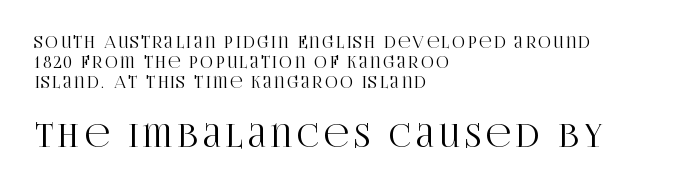
Q: Is the text italic (slanted)? A: No, it is upright.
Q: Is the typeface a serif or a sans-serif typeface? A: Serif.
Q: Is the text underlined? A: No.
Q: How is the paragraph aligned? A: Left-aligned.
Q: Which block of text is set in a larger size, the first (top) or the second (bottom)? A: The second (bottom) one.
Q: Width (condensed, normal, or wide)? A: Condensed.
Q: Stroke contrast? A: High.
Q: x-height? A: Large.
Q: Monospaced? A: No.
